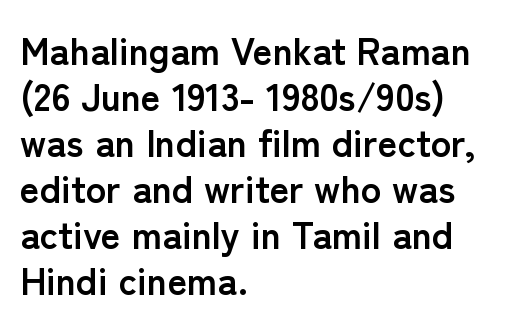
{"serif": "no", "italic": "no", "bold": "yes", "weight": "semibold", "width": "normal", "stroke_contrast": "low", "x_height": "medium", "monospaced": "no", "underline": "no", "align": "left", "line_spacing_ratio": 1.21, "letter_spacing": "normal", "letter_spacing_em": 0.0, "glyph_px": 38}
